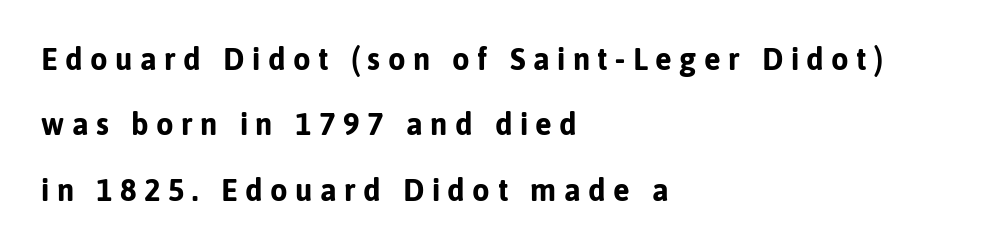
{"serif": "no", "italic": "no", "bold": "yes", "weight": "bold", "width": "normal", "stroke_contrast": "low", "x_height": "medium", "monospaced": "no", "underline": "no", "align": "left", "line_spacing": "loose", "line_spacing_ratio": 2.11, "letter_spacing": "wide", "letter_spacing_em": 0.24, "glyph_px": 31}
